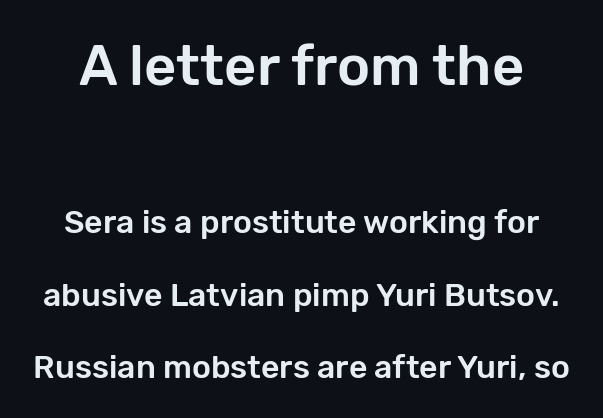
No feet cap the strokes, marking this as sans-serif type. Vertical strokes here are truly vertical. Do the characters align in a grid? No, the font is proportional. The space directly below the letters is spotless. Size hierarchy here favors the leading block over the trailing one. Honestly, the letter spacing is just normal — you wouldn't notice it.
